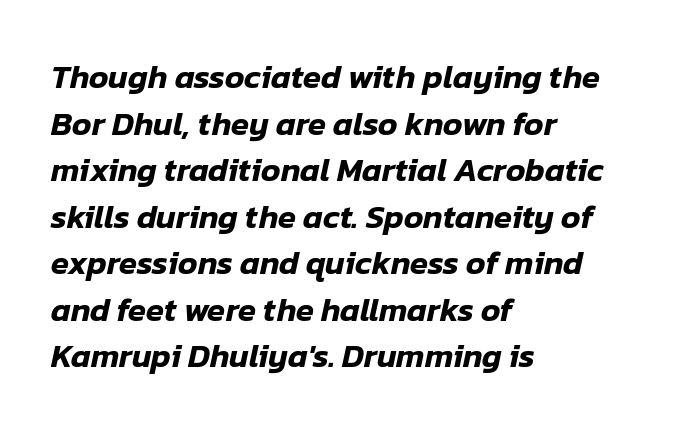
Q: Is the text italic (slanted)? A: Yes, it leans right by about 12 degrees.
Q: Is the text underlined? A: No.
Q: How is the paragraph aligned? A: Left-aligned.
Q: Is the spacing between letters normal or unusually wide? A: Normal.
Q: Is the spacing between lines tight, normal or loose? A: Normal.
Q: Width (condensed, normal, or wide)? A: Normal.
Q: Stroke contrast? A: Low.
Q: x-height? A: Medium.
Q: Monospaced? A: No.
